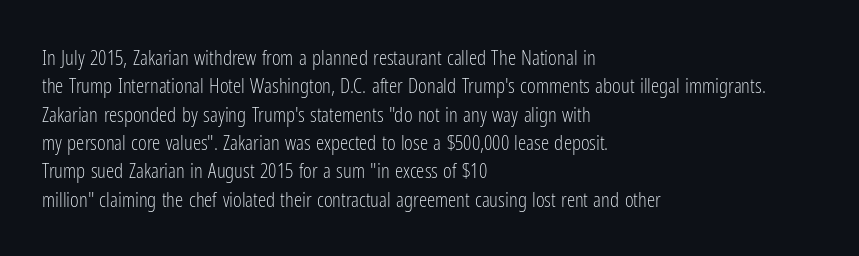
Q: Is the text bold? A: No.
Q: Is the text italic (slanted)? A: No, it is upright.
Q: Is the text underlined? A: No.
Q: How is the paragraph aligned? A: Left-aligned.
Q: Is the spacing between letters normal or unusually wide? A: Normal.
Q: Is the spacing between lines tight, normal or loose? A: Normal.
